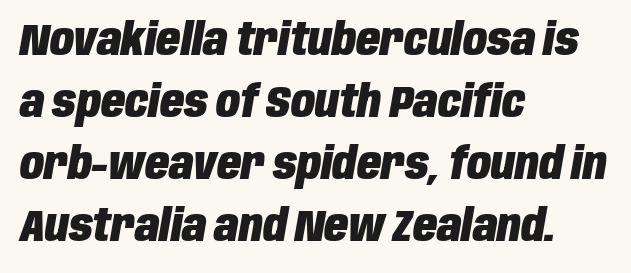
Letters rest on an invisible, unmarked baseline. Layout note: lines flush left. An italicized treatment has been applied to the whole sample. The font is running at its bold setting. The tracking reads as untouched default to a designer's eye. Rows of type keep a routine distance in the vertical direction.
